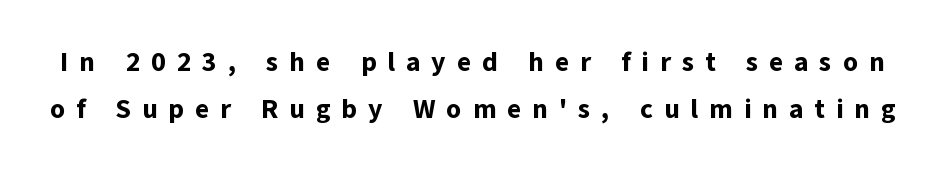
Q: Is the text bold? A: Yes.
Q: Is the text italic (slanted)? A: No, it is upright.
Q: Is the text underlined? A: No.
Q: Is the spacing between letters normal or unusually wide? A: Unusually wide.
